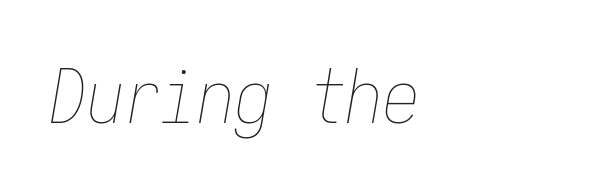
The image shows 74 px thin, condensed type, italic (leaning right); set left-aligned, normal letter spacing, not underlined; low stroke contrast and a medium x-height.
